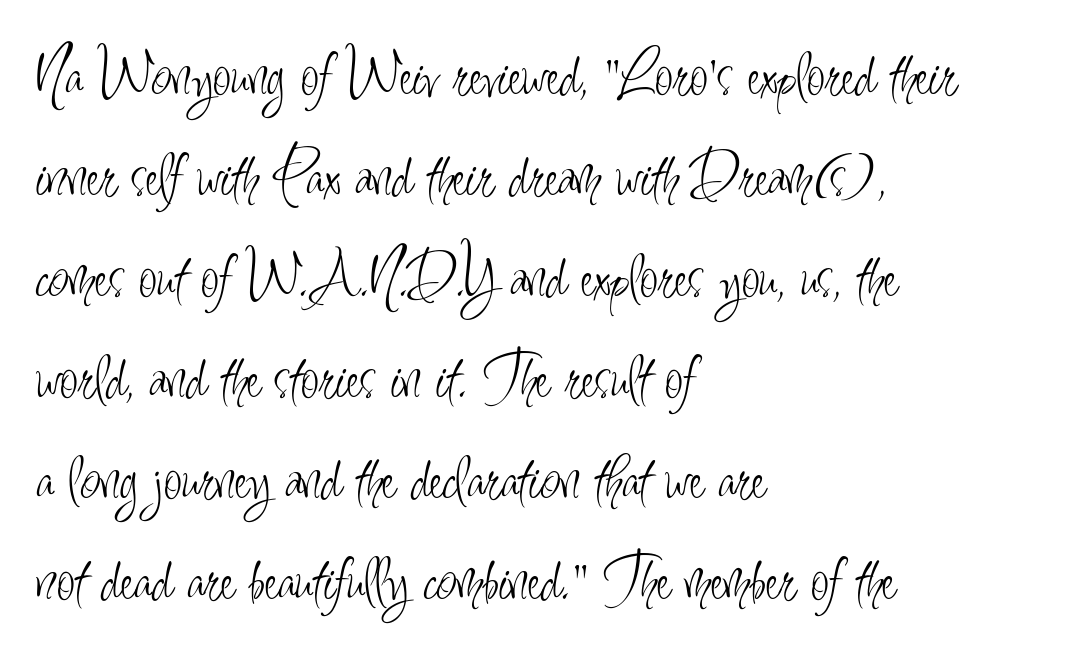
Q: Is the text bold? A: No.
Q: Is the typeface a serif or a sans-serif typeface? A: Sans-serif.
Q: Is the text underlined? A: No.
Q: How is the paragraph aligned? A: Left-aligned.
Q: Is the spacing between letters normal or unusually wide? A: Normal.
Q: Is the spacing between lines tight, normal or loose? A: Normal.
Q: Width (condensed, normal, or wide)? A: Condensed.
Q: Stroke contrast? A: Low.
Q: x-height? A: Small.
Q: Monospaced? A: No.
